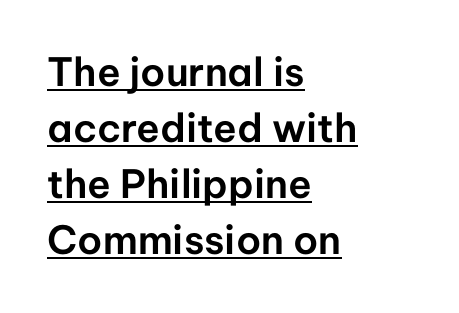
{"serif": "no", "italic": "no", "width": "normal", "stroke_contrast": "low", "x_height": "medium", "monospaced": "no", "underline": "yes", "align": "left", "line_spacing": "normal", "line_spacing_ratio": 1.44, "letter_spacing": "normal", "letter_spacing_em": 0.0, "glyph_px": 39}
